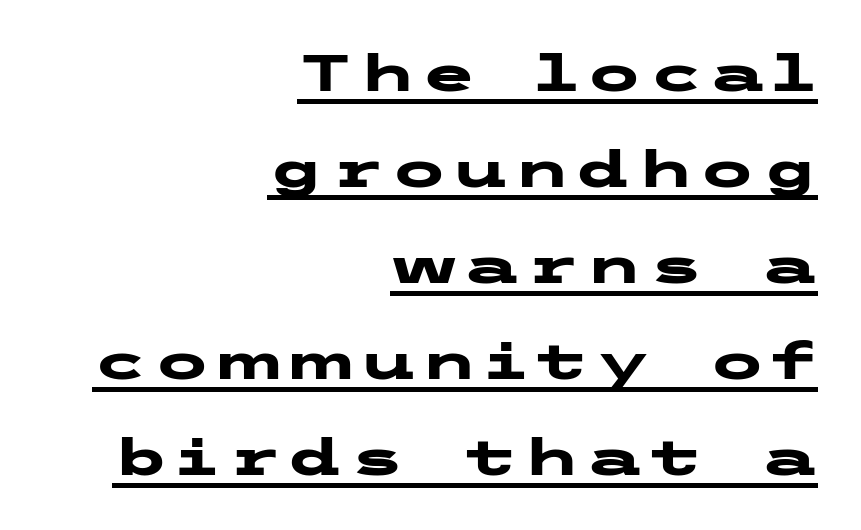
The image shows 51 px heavy, wide sans-serif type, upright; set right-aligned, line spacing 1.88x, underlined; low stroke contrast and a medium x-height.
